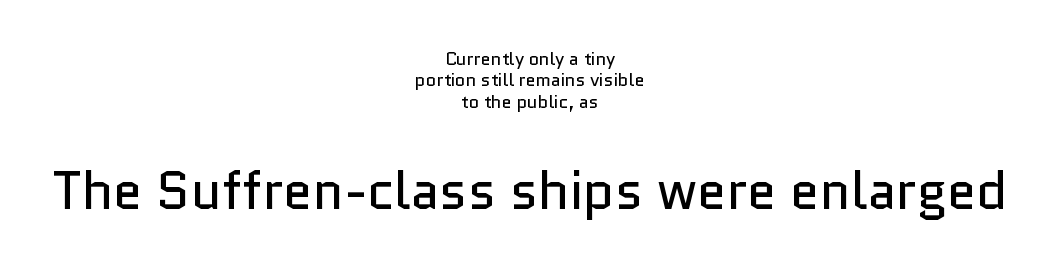
The image shows 53 px regular-weight sans-serif type, upright; set centered, line spacing 1.19x, normal letter spacing, not underlined; the second (bottom) block is 2.94x larger; low stroke contrast and a medium x-height.
